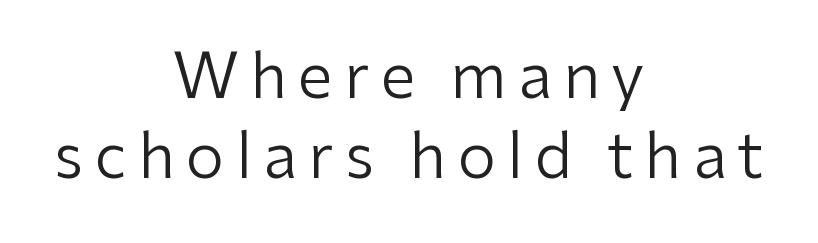
The image shows 62 px regular-weight sans-serif type, upright; set centered, normal line spacing (1.29x), not underlined; low stroke contrast and a medium x-height.
